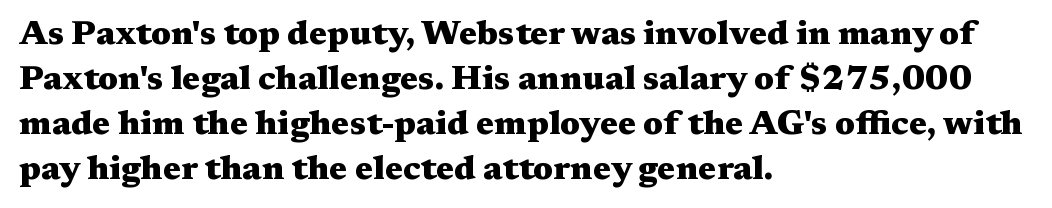
The image shows 34 px heavy, wide serif type, upright; set left-aligned, normal line spacing (1.32x), normal letter spacing, not underlined; medium stroke contrast and a medium x-height.
